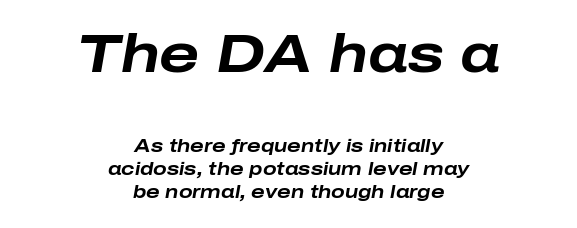
The image shows 53 px bold, wide type, italic (leaning right); set centered, normal line spacing (1.29x), normal letter spacing, not underlined; the first (top) block is 2.94x larger; low stroke contrast and a medium x-height.
